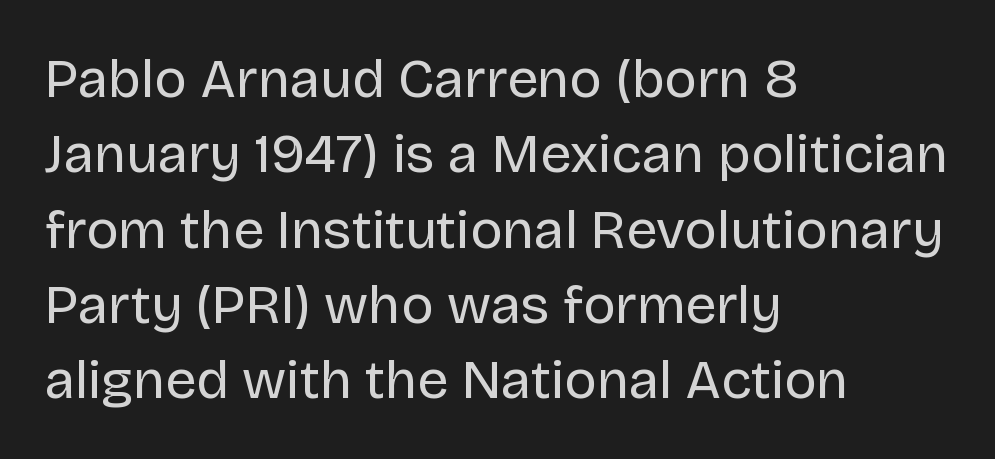
Look at the bottom of the vertical strokes: they stop flat, with no serifs. This reads as an unemphasized weight, regular at the heaviest. You could call the tracking neutral — neither tight nor loose. Do the letters lean? They stand straight. Letters rest on an invisible, unmarked baseline. Do the characters align in a grid? No, the font is proportional.
